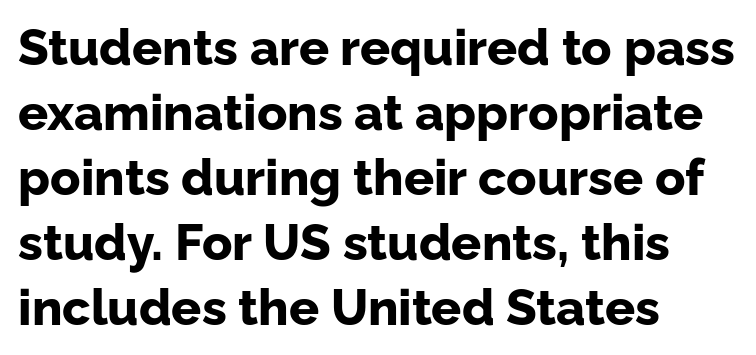
{"serif": "no", "italic": "no", "bold": "yes", "weight": "bold", "width": "normal", "stroke_contrast": "low", "x_height": "medium", "monospaced": "no", "underline": "no", "align": "left", "line_spacing": "normal", "line_spacing_ratio": 1.3, "letter_spacing": "normal", "letter_spacing_em": 0.0, "glyph_px": 50}
